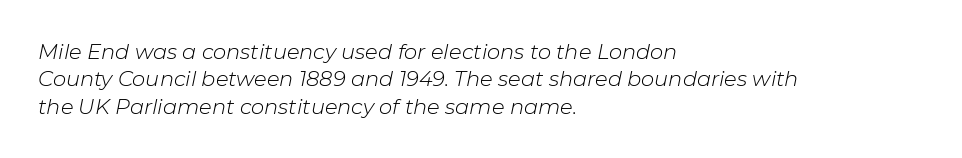
Q: Is the text bold? A: No.
Q: Is the text italic (slanted)? A: Yes, it leans right by about 11 degrees.
Q: Is the text underlined? A: No.
Q: How is the paragraph aligned? A: Left-aligned.
Q: Is the spacing between letters normal or unusually wide? A: Normal.
Q: Is the spacing between lines tight, normal or loose? A: Normal.
